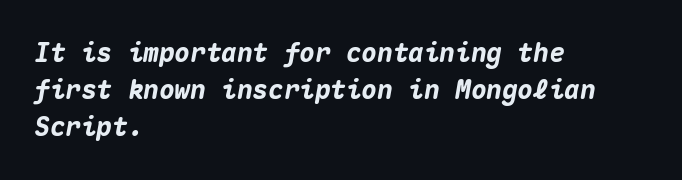
An italicized treatment has been applied to the whole sample. Quick note: underline off. The leading is moderate, giving the passage an even texture. Notice how the passage keeps a crisp vertical edge on the left only. The line texture is even and compact thanks to regular tracking.
